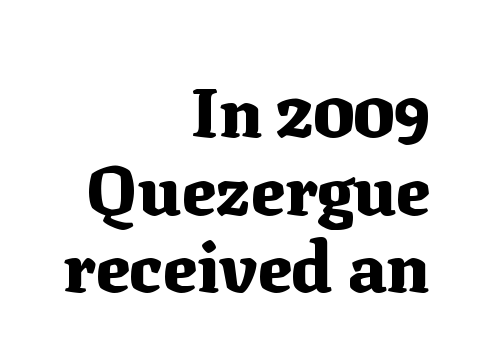
{"serif": "yes", "italic": "no", "bold": "yes", "weight": "heavy", "width": "normal", "stroke_contrast": "medium", "x_height": "medium", "monospaced": "no", "underline": "no", "align": "right", "line_spacing": "tight", "line_spacing_ratio": 1.11, "letter_spacing": "normal", "letter_spacing_em": 0.0, "glyph_px": 70}
